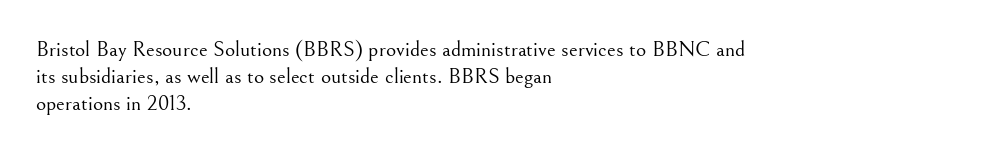
The image shows 22 px text type, upright; set left-aligned, line spacing 1.22x, normal letter spacing, not underlined.
